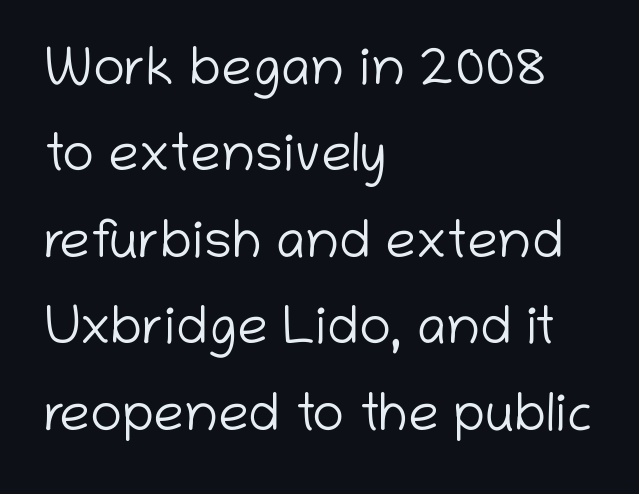
The image shows 54 px light sans-serif type, upright; set left-aligned, normal line spacing (1.6x), normal letter spacing, not underlined; low stroke contrast and a medium x-height.
